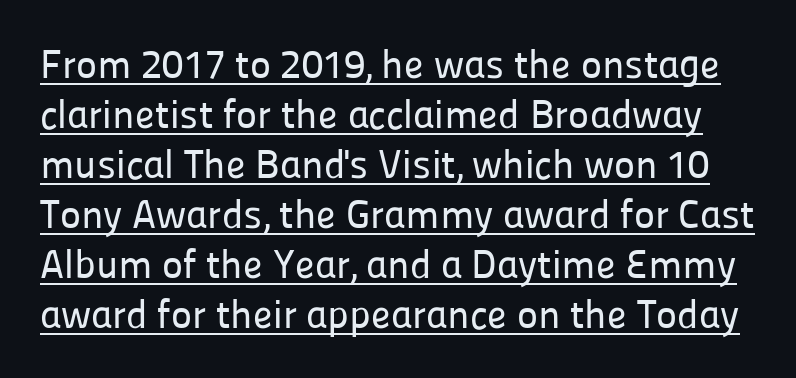
The image shows 40 px sans-serif type, upright; set normal line spacing (1.25x), normal letter spacing, underlined; low stroke contrast and a medium x-height.
